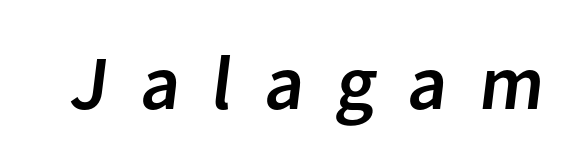
The rendering uses natural spacing where letterforms have individual widths. Type without underlining. A typesetter would call this heavily tracked-out type. Does the type have serifs? No, each stem ends abruptly.
